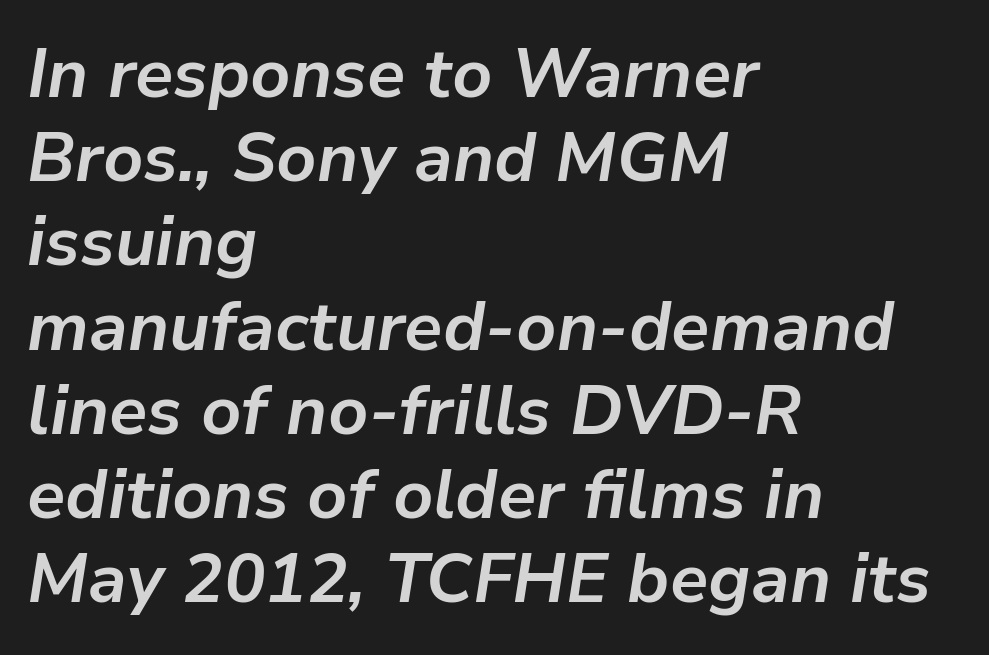
{"italic": "yes", "lean": "right", "slant_degrees": 9, "bold": "yes", "weight": "bold", "width": "normal", "stroke_contrast": "low", "x_height": "medium", "monospaced": "no", "underline": "no", "align": "left", "line_spacing_ratio": 1.22, "letter_spacing": "normal", "letter_spacing_em": 0.0, "glyph_px": 69}
